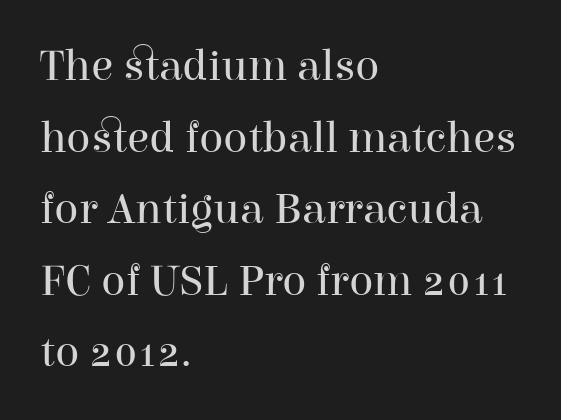
Does the leading feel generous? No, just average. The letters stand straight up with perfectly vertical stems. Check under the words: just untouched page. The glyphs in this specimen are seriffed. These lines stack with their left ends in a neat column. Is this a fixed-width face? No — the glyphs have proportional, varying widths.
